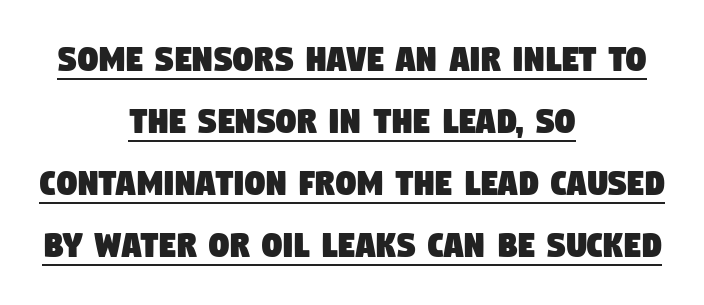
Observe the ordinary spacing: letters are neighbours, not strangers. Leftover space on each line is divided equally before and after the words. The passage shown is underscored from start to finish. These lines are rendered in a variable-pitch font. How would I describe the line gaps? Plain and ordinary.
